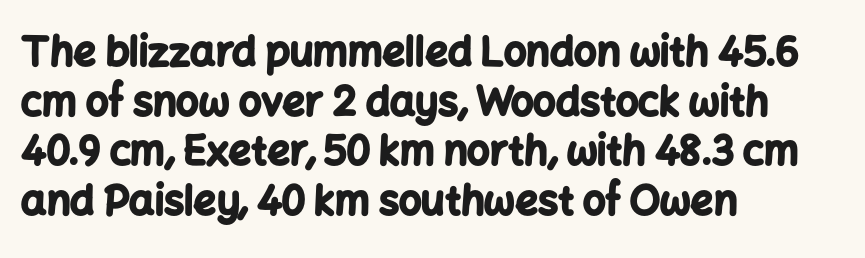
The image shows 40 px bold sans-serif type, upright; set left-aligned, line spacing 1.24x, normal letter spacing, not underlined; low stroke contrast and a medium x-height.
